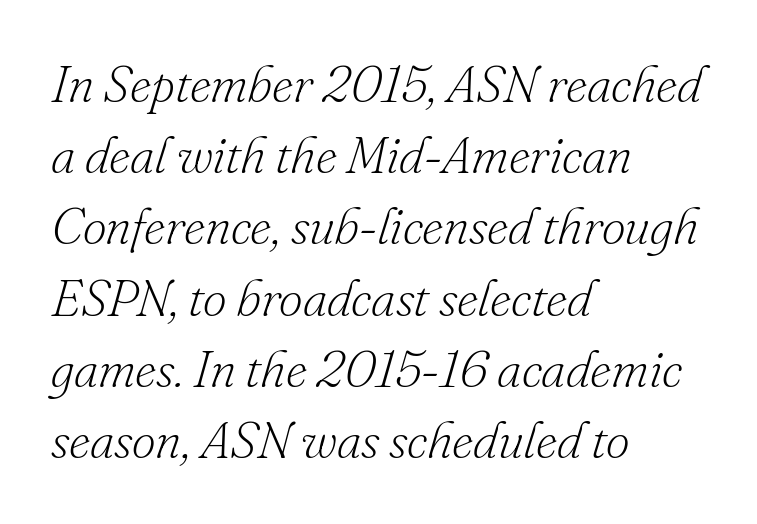
{"serif": "yes", "italic": "yes", "lean": "right", "slant_degrees": 16, "bold": "no", "weight": "light", "width": "normal", "stroke_contrast": "low", "x_height": "small", "monospaced": "no", "underline": "no", "align": "left", "line_spacing": "normal", "line_spacing_ratio": 1.37, "letter_spacing": "normal", "letter_spacing_em": 0.0, "glyph_px": 52}
